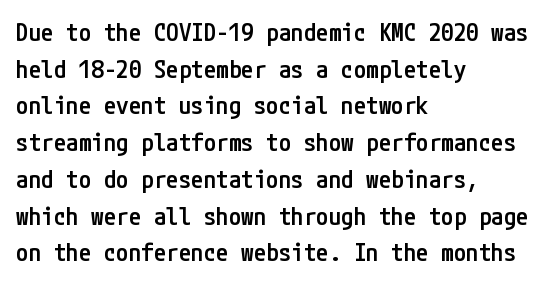
The gaps between neighbouring characters are ordinary and unremarkable. Clear beneath every line of the passage. The lettering holds an erect, upright posture throughout. Line starts are locked; line ends wander.
